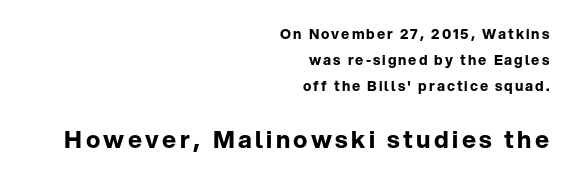
{"italic": "no", "bold": "yes", "underline": "no", "align": "right", "line_spacing_ratio": 1.87, "larger_block": "second", "size_ratio": 1.71, "glyph_px": 24}
